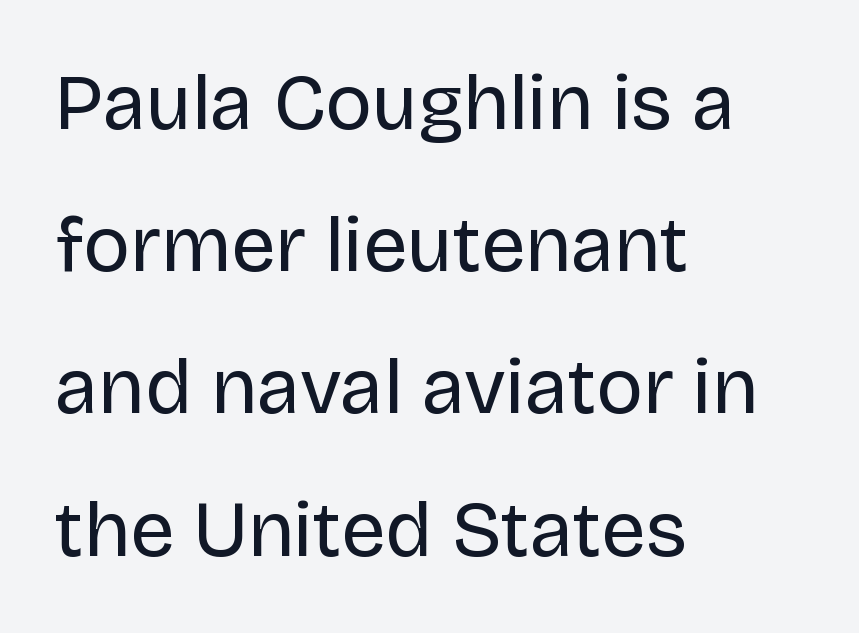
The image shows 79 px regular-weight sans-serif type, upright; set left-aligned, line spacing 1.8x, normal letter spacing, not underlined; low stroke contrast and a large x-height.
